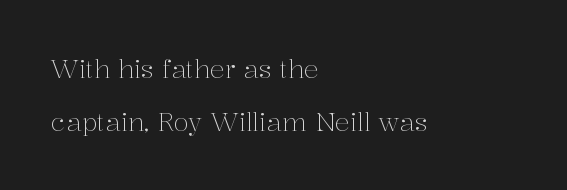
The image shows 25 px text type, upright; set left-aligned, loose line spacing (2.11x), normal letter spacing, not underlined.
